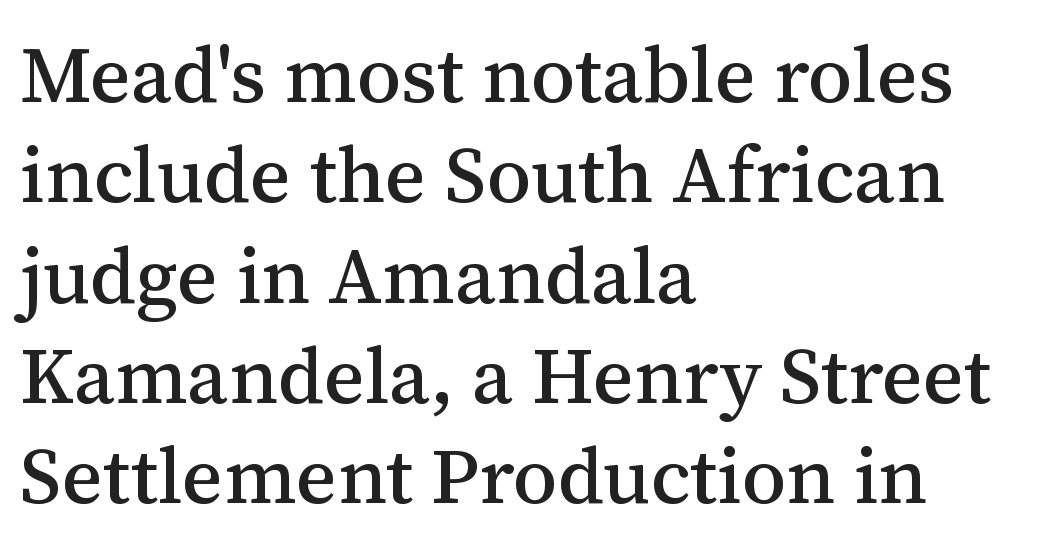
Q: Is the text italic (slanted)? A: No, it is upright.
Q: Is the typeface a serif or a sans-serif typeface? A: Serif.
Q: Is the text underlined? A: No.
Q: How is the paragraph aligned? A: Left-aligned.
Q: Is the spacing between letters normal or unusually wide? A: Normal.
Q: Is the spacing between lines tight, normal or loose? A: Normal.
Q: Width (condensed, normal, or wide)? A: Normal.
Q: Stroke contrast? A: Medium.
Q: x-height? A: Medium.
Q: Monospaced? A: No.
